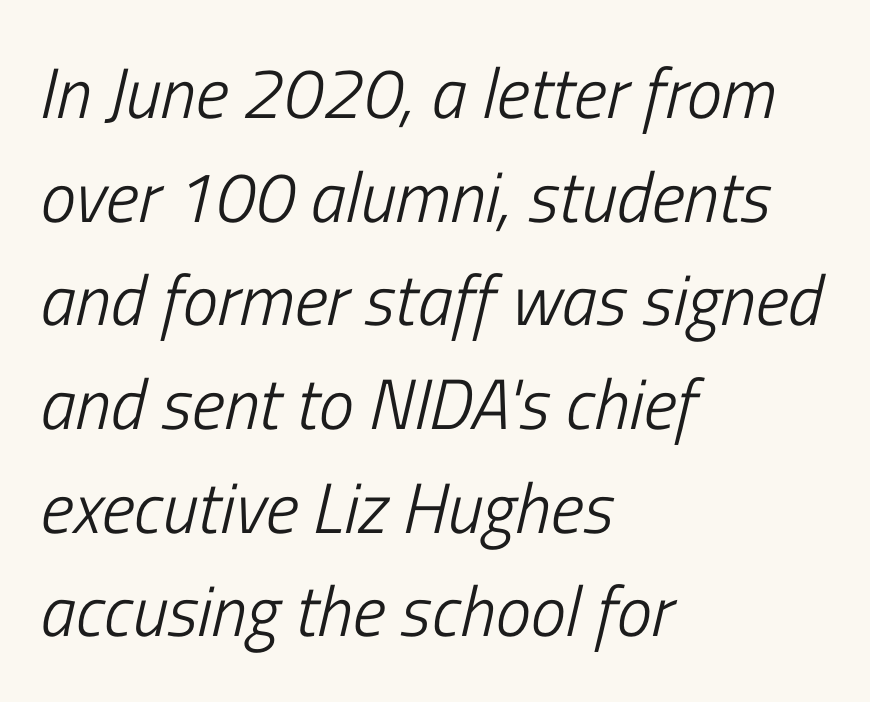
Q: Is the text bold? A: No.
Q: Is the text italic (slanted)? A: Yes, it leans right by about 13 degrees.
Q: Is the text underlined? A: No.
Q: How is the paragraph aligned? A: Left-aligned.
Q: Is the spacing between letters normal or unusually wide? A: Normal.
Q: Is the spacing between lines tight, normal or loose? A: Normal.
Q: Width (condensed, normal, or wide)? A: Condensed.
Q: Stroke contrast? A: Low.
Q: x-height? A: Medium.
Q: Monospaced? A: No.
